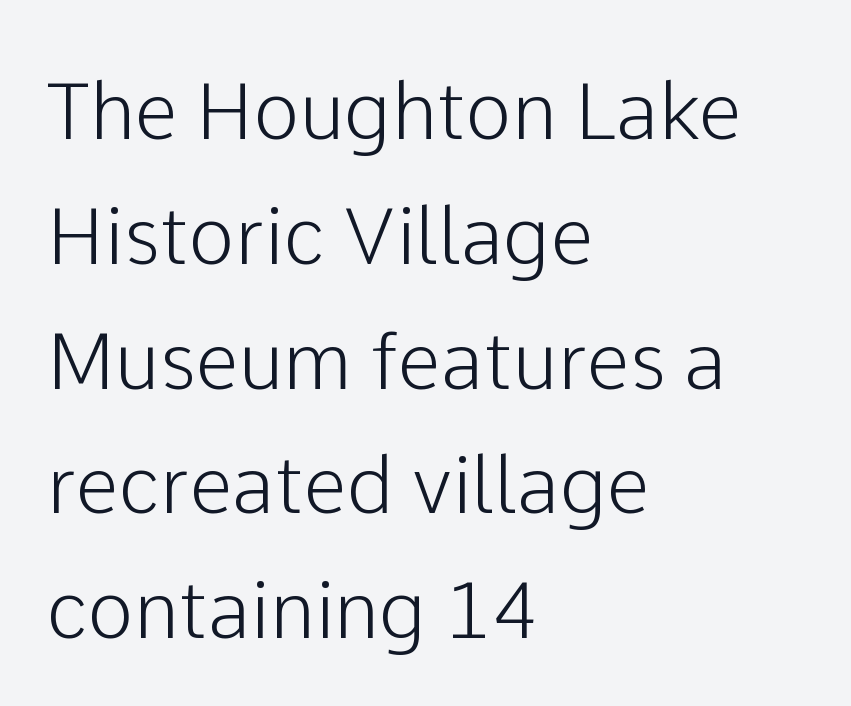
{"serif": "no", "italic": "no", "width": "normal", "stroke_contrast": "low", "x_height": "medium", "monospaced": "no", "underline": "no", "align": "left", "line_spacing": "normal", "line_spacing_ratio": 1.6, "letter_spacing": "normal", "letter_spacing_em": 0.0, "glyph_px": 78}
